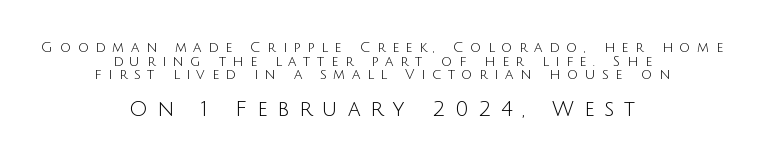
The image shows 21 px text type, upright; set centered, tight line spacing (0.98x), unusually wide letter spacing (+0.47 em), not underlined; the second (bottom) block is 1.5x larger.
